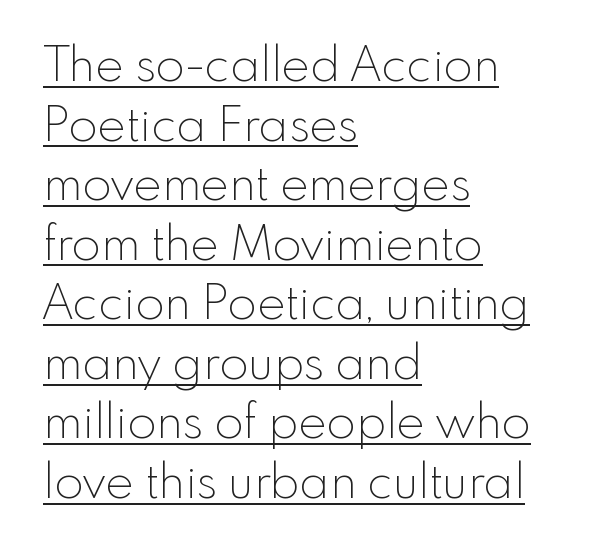
Q: Is the text bold? A: No.
Q: Is the text italic (slanted)? A: No, it is upright.
Q: Is the typeface a serif or a sans-serif typeface? A: Sans-serif.
Q: Is the text underlined? A: Yes.
Q: How is the paragraph aligned? A: Left-aligned.
Q: Is the spacing between letters normal or unusually wide? A: Normal.
Q: Width (condensed, normal, or wide)? A: Normal.
Q: x-height? A: Small.
Q: Monospaced? A: No.
